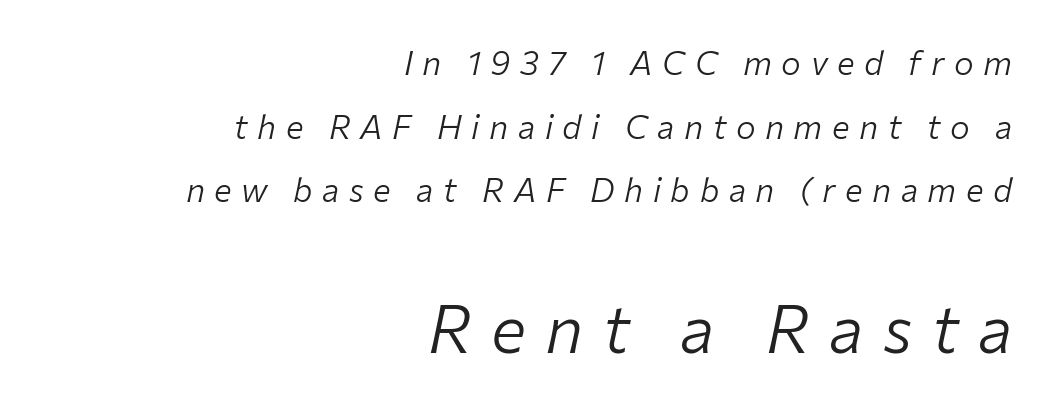
Anything drawn beneath the words? Only blank space. The later block is typeset at a bigger size than the earlier block. Between one letter and the next there's a generous, obvious gap. All the whitespace from short lines collects on the left.
